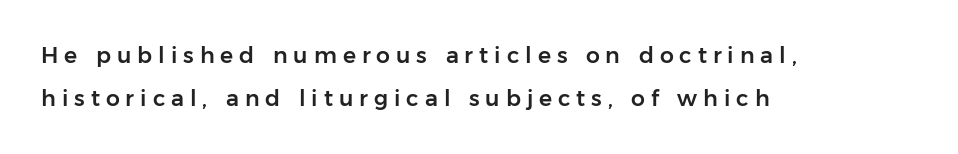
Is the letter spacing exaggerated? Yes — the characters are pushed far apart. Just letters on the line, the space beneath them empty. If you measured baseline to baseline, you'd find a long distance. The rag falls on the right side of this text block. Quick note: not italic, upright.
